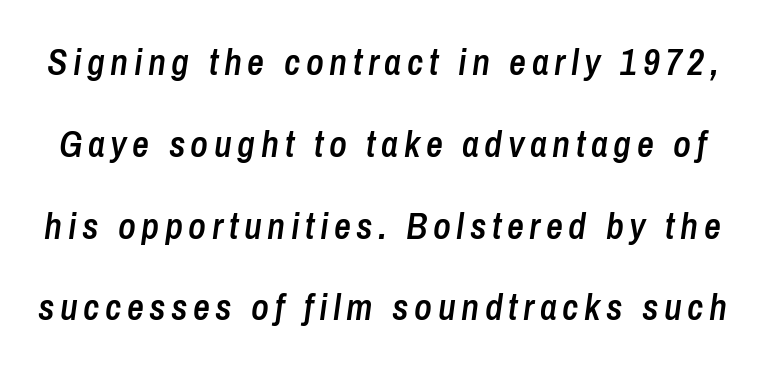
The image shows 37 px semibold, condensed type, italic (leaning right); set loose line spacing (2.21x), not underlined; low stroke contrast and a medium x-height.
